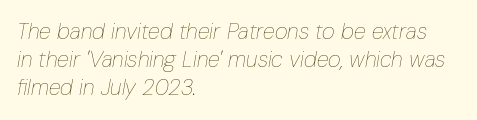
Reading down the column, the eye jumps a familiar distance to each next line. Which margin do the lines hug? The left one — the right edge is uneven. Compared with typical body copy, the letter spacing here is the same. Lines of text with bare space underneath. Vertical stems look standard width or narrower in stroke.
